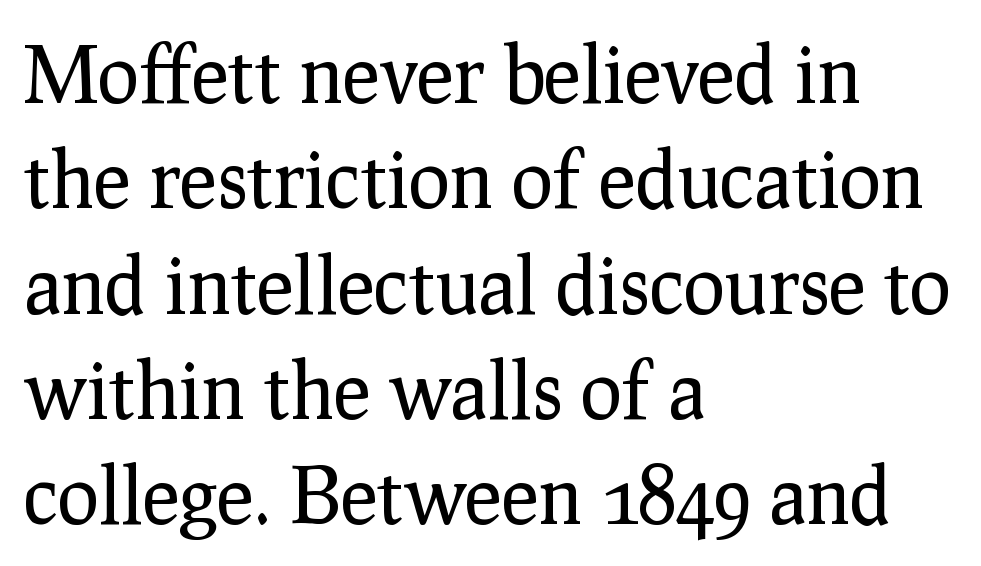
Note the varied advance widths — an 'i' is clearly narrower than an 'm'. Posture: upright roman. The gap between lines stays unmarked. All the whitespace from short lines collects on the right. Each letter's strokes conclude with small projecting serifs.
